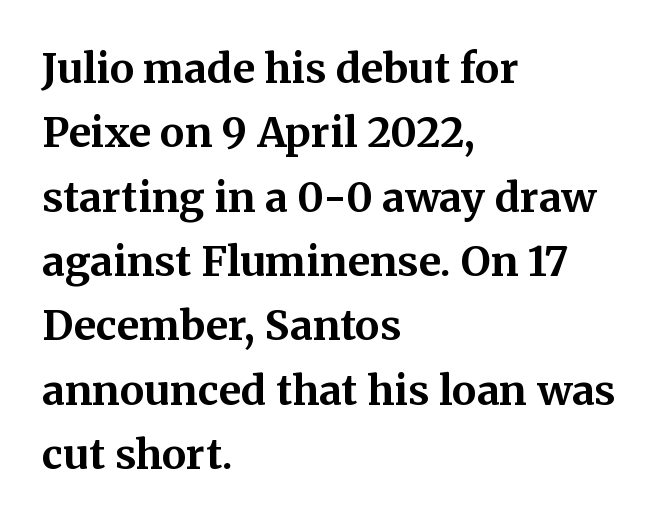
These lines are rendered in a variable-pitch font. Is there any slant? The stems are plumb. Heavy-handed strokes throughout: this text is bold. Visually the block forms a straight wall on the left and a jagged coastline on the right. The specimen omits any rule beneath the text block's lines. You can tell from the footed stems that serif type was used.
